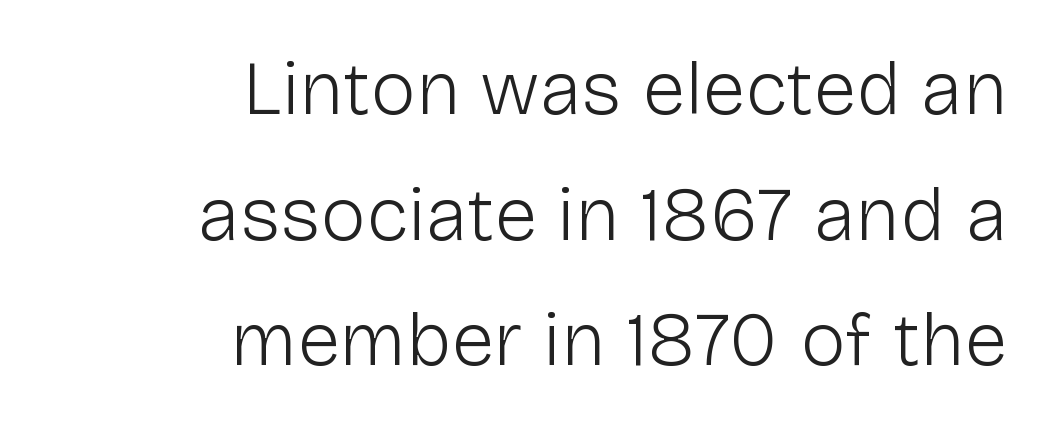
{"serif": "no", "italic": "no", "bold": "no", "weight": "light", "width": "normal", "stroke_contrast": "low", "x_height": "medium", "monospaced": "no", "underline": "no", "align": "right", "line_spacing": "normal", "line_spacing_ratio": 1.63, "letter_spacing": "normal", "letter_spacing_em": 0.0, "glyph_px": 77}
